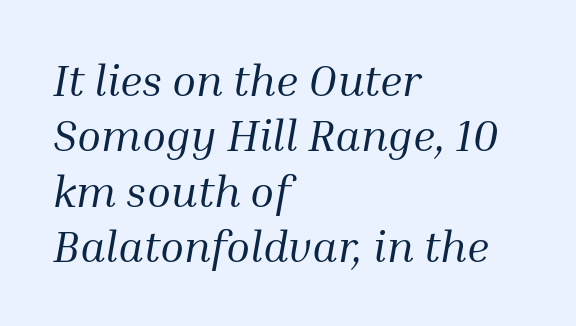
Q: Is the text bold? A: No.
Q: Is the text italic (slanted)? A: Yes, it leans right by about 10 degrees.
Q: Is the typeface a serif or a sans-serif typeface? A: Serif.
Q: Is the text underlined? A: No.
Q: How is the paragraph aligned? A: Left-aligned.
Q: Is the spacing between letters normal or unusually wide? A: Normal.
Q: Is the spacing between lines tight, normal or loose? A: Normal.
Q: Width (condensed, normal, or wide)? A: Normal.
Q: Stroke contrast? A: Medium.
Q: x-height? A: Medium.
Q: Monospaced? A: No.
